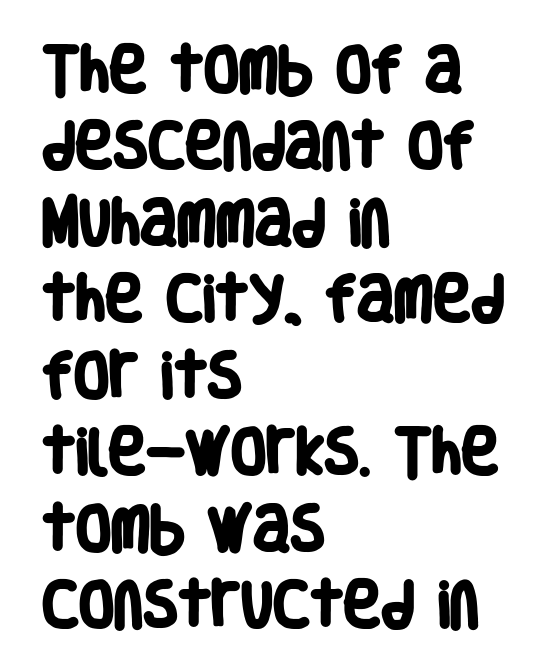
{"serif": "no", "bold": "yes", "weight": "heavy", "width": "condensed", "stroke_contrast": "low", "x_height": "large", "monospaced": "no", "underline": "no", "align": "left", "line_spacing": "normal", "line_spacing_ratio": 1.5, "letter_spacing": "normal", "letter_spacing_em": 0.0, "glyph_px": 51}
